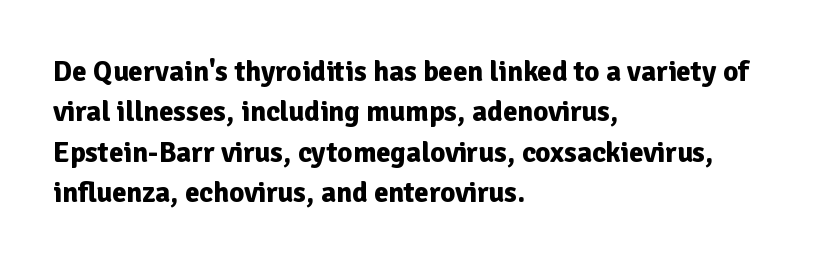
The image shows 29 px bold sans-serif type, upright; set left-aligned, normal line spacing (1.39x), normal letter spacing, not underlined; low stroke contrast and a medium x-height.
